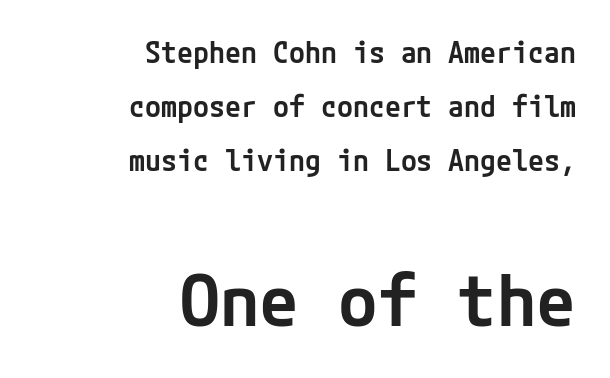
{"serif": "no", "italic": "no", "bold": "semi", "weight": "semibold", "width": "normal", "stroke_contrast": "low", "x_height": "medium", "underline": "no", "align": "right", "line_spacing_ratio": 1.87, "letter_spacing": "normal", "letter_spacing_em": 0.0, "larger_block": "second", "size_ratio": 2.48, "glyph_px": 72}
